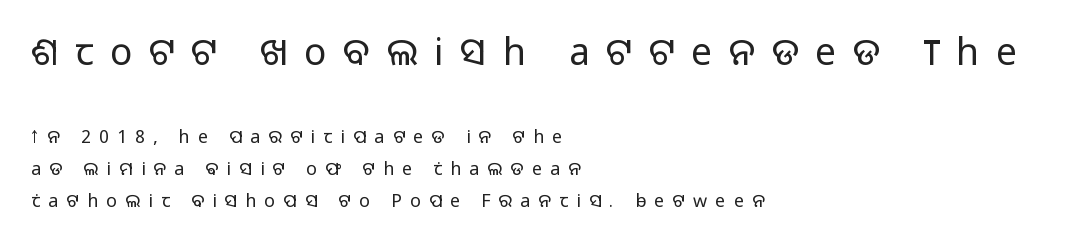
The baseline area is clear. Every row of glyphs begins at an identical x-position on the left. The type family on display is of the sans-serif kind. Character widths vary here, with narrow letters taking less room than wide ones. The letters stand straight up with perfectly vertical stems.
